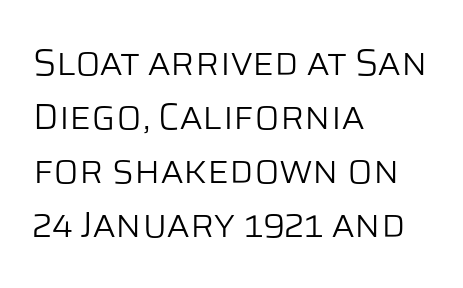
{"serif": "no", "italic": "no", "bold": "no", "weight": "light", "width": "normal", "stroke_contrast": "low", "x_height": "large", "monospaced": "no", "underline": "no", "align": "left", "line_spacing": "normal", "line_spacing_ratio": 1.46, "letter_spacing": "normal", "letter_spacing_em": 0.0, "glyph_px": 37}
